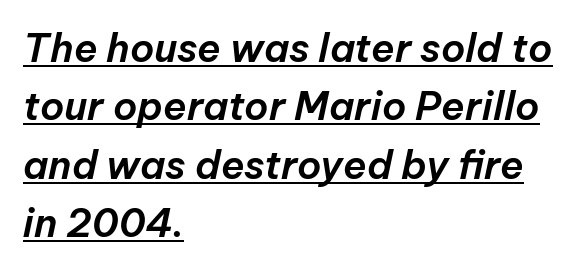
The image shows 39 px text type, italic (leaning right); set left-aligned, normal line spacing (1.5x), normal letter spacing, underlined; low stroke contrast and a medium x-height.
